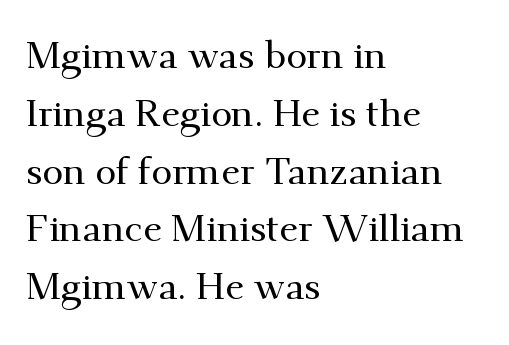
Q: Is the text italic (slanted)? A: No, it is upright.
Q: Is the typeface a serif or a sans-serif typeface? A: Serif.
Q: Is the text underlined? A: No.
Q: How is the paragraph aligned? A: Left-aligned.
Q: Is the spacing between letters normal or unusually wide? A: Normal.
Q: Is the spacing between lines tight, normal or loose? A: Normal.
Q: Width (condensed, normal, or wide)? A: Normal.
Q: Stroke contrast? A: Medium.
Q: x-height? A: Small.
Q: Monospaced? A: No.
